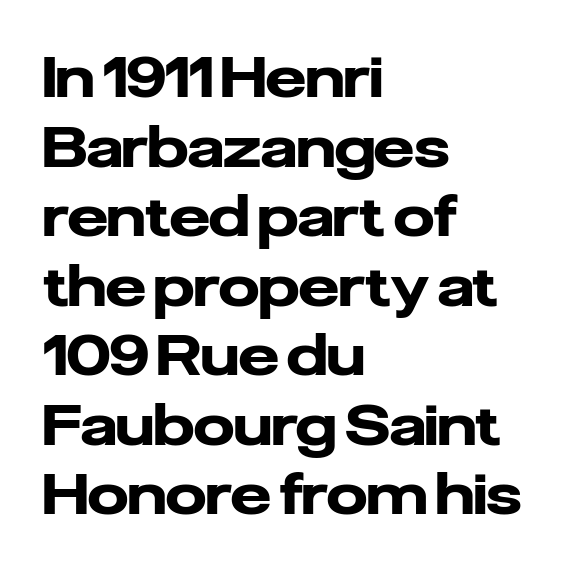
The image shows 57 px heavy sans-serif type, upright; set left-aligned, line spacing 1.22x, normal letter spacing, not underlined; low stroke contrast and a medium x-height.
